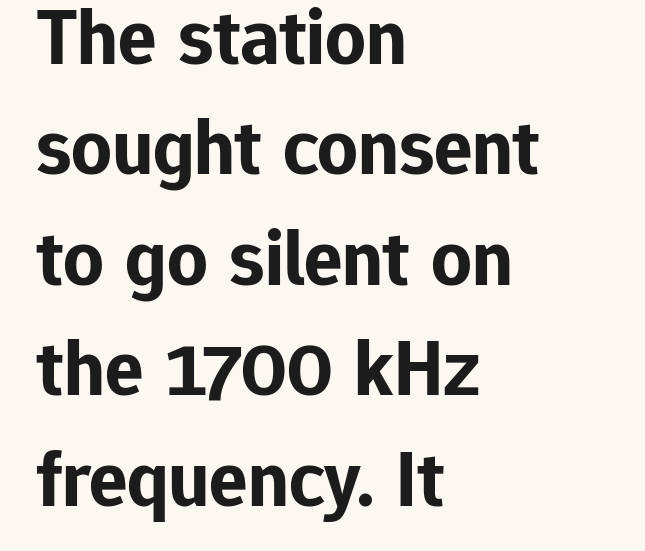
Compared with typical body copy, the letter spacing here is the same. Proportional: the letters do not fall into vertical columns. Every stem runs plumb, perpendicular to the baseline. A sans-serif font was chosen for this passage. How heavy is the stroke? Heavy — this is a bold.
